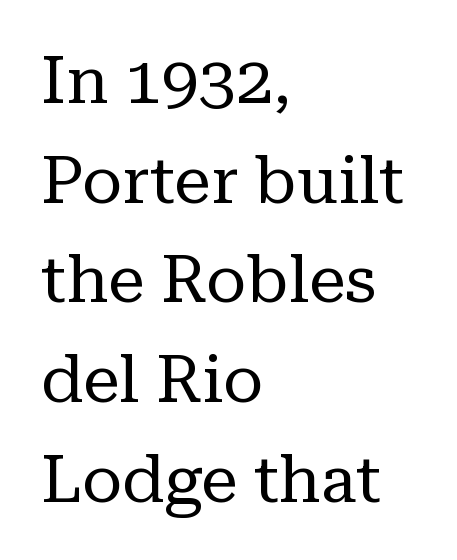
Beneath every word, the page is bare. Compared with typical body copy, the letter spacing here is the same. Heaviness? Minimal to ordinary, like unemphasized prose. The face used here is proportionally spaced, like ordinary book or web type. Every row of glyphs begins at an identical x-position on the left. A typesetter would call this leading conventional body-copy spacing.
